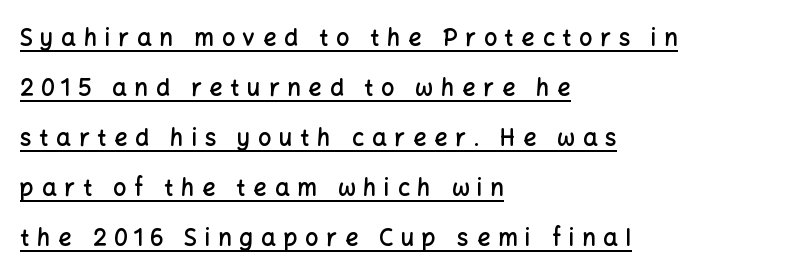
Q: Is the text bold? A: Semi-bold.
Q: Is the text italic (slanted)? A: No, it is upright.
Q: Is the text underlined? A: Yes.
Q: How is the paragraph aligned? A: Left-aligned.
Q: Is the spacing between letters normal or unusually wide? A: Unusually wide.
Q: Is the spacing between lines tight, normal or loose? A: Loose.
